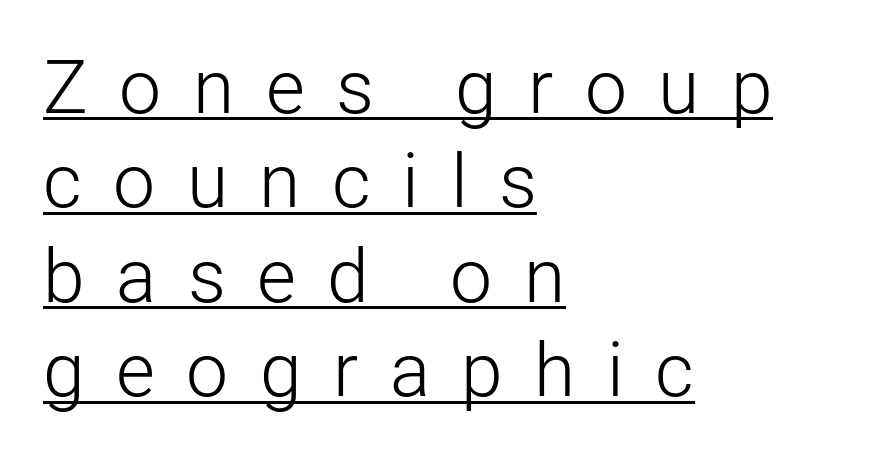
{"serif": "no", "italic": "no", "bold": "no", "weight": "light", "width": "normal", "stroke_contrast": "low", "x_height": "medium", "monospaced": "no", "underline": "yes", "align": "left", "line_spacing": "normal", "line_spacing_ratio": 1.26, "letter_spacing": "wide", "letter_spacing_em": 0.42, "glyph_px": 75}
